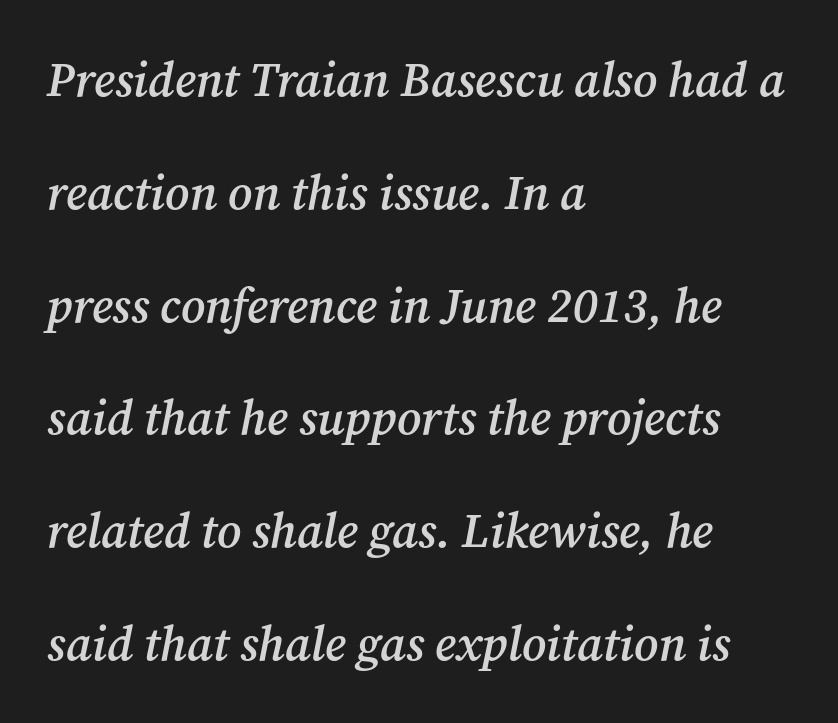
The image shows 48 px semibold serif type, italic (leaning right); set left-aligned, loose line spacing (2.35x), normal letter spacing, not underlined; medium stroke contrast and a medium x-height.
